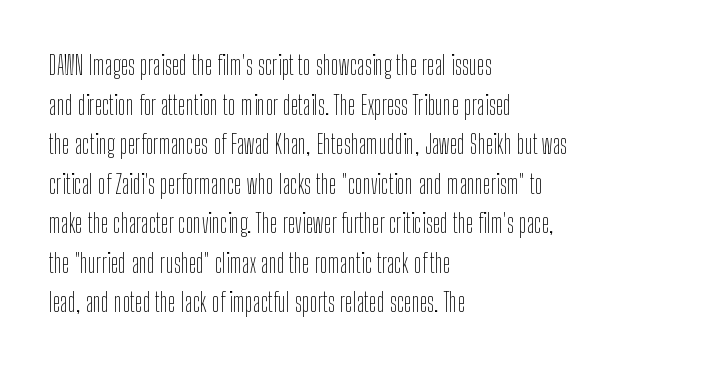
{"italic": "no", "bold": "no", "underline": "no", "align": "left", "line_spacing": "normal", "line_spacing_ratio": 1.52, "letter_spacing": "normal", "letter_spacing_em": 0.0, "glyph_px": 26}
